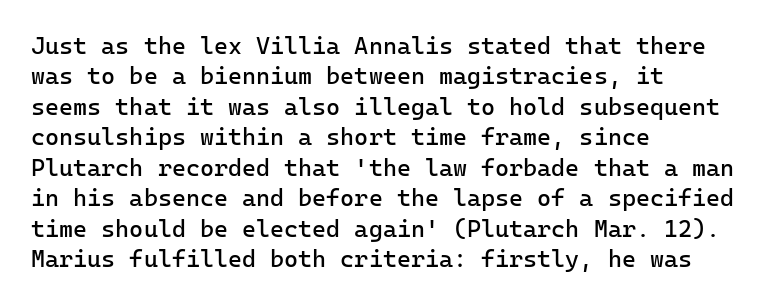
The type sits square on the baseline with zero lean. Only glyphs here, with clear space below each row. This sample is left-justified, so line endings fall wherever the words run out. Nothing unusual about the tracking: characters are spaced as the font intends. No extra ink here — the face is not bold.
